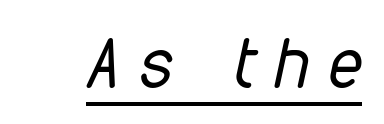
The image shows 69 px regular-weight, condensed type, italic (leaning right); set unusually wide letter spacing (+0.28 em), underlined; low stroke contrast and a medium x-height.
